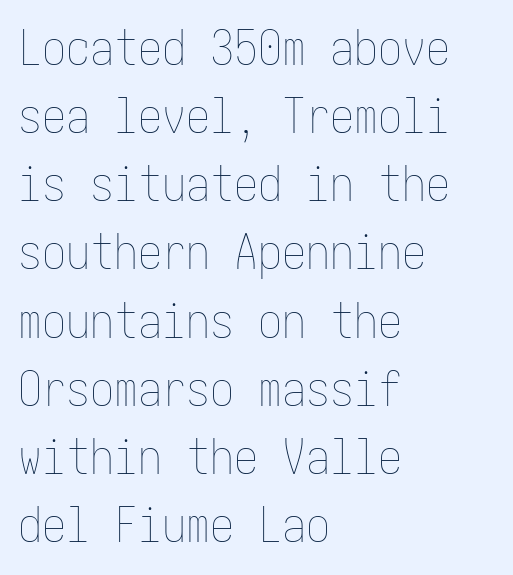
The image shows 48 px thin, condensed type, upright; set left-aligned, normal line spacing (1.42x), normal letter spacing, not underlined; low stroke contrast and a medium x-height.
